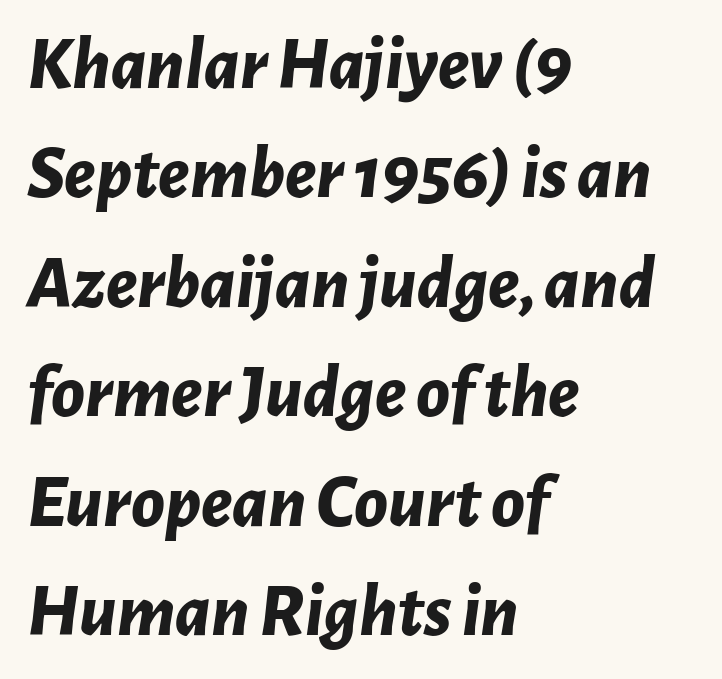
Q: Is the text bold? A: Yes.
Q: Is the text italic (slanted)? A: Yes, it leans right by about 7 degrees.
Q: Is the text underlined? A: No.
Q: How is the paragraph aligned? A: Left-aligned.
Q: Is the spacing between letters normal or unusually wide? A: Normal.
Q: Is the spacing between lines tight, normal or loose? A: Normal.
Q: Width (condensed, normal, or wide)? A: Normal.
Q: Stroke contrast? A: Low.
Q: x-height? A: Medium.
Q: Monospaced? A: No.
